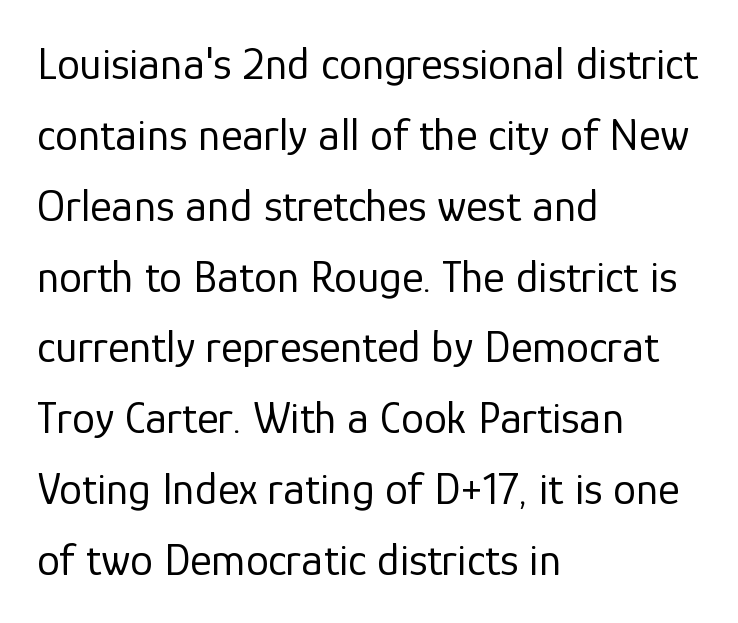
Q: Is the text bold? A: No.
Q: Is the text italic (slanted)? A: No, it is upright.
Q: Is the typeface a serif or a sans-serif typeface? A: Sans-serif.
Q: Is the text underlined? A: No.
Q: How is the paragraph aligned? A: Left-aligned.
Q: Is the spacing between letters normal or unusually wide? A: Normal.
Q: Is the spacing between lines tight, normal or loose? A: Normal.
Q: Width (condensed, normal, or wide)? A: Normal.
Q: Stroke contrast? A: Low.
Q: x-height? A: Medium.
Q: Monospaced? A: No.
